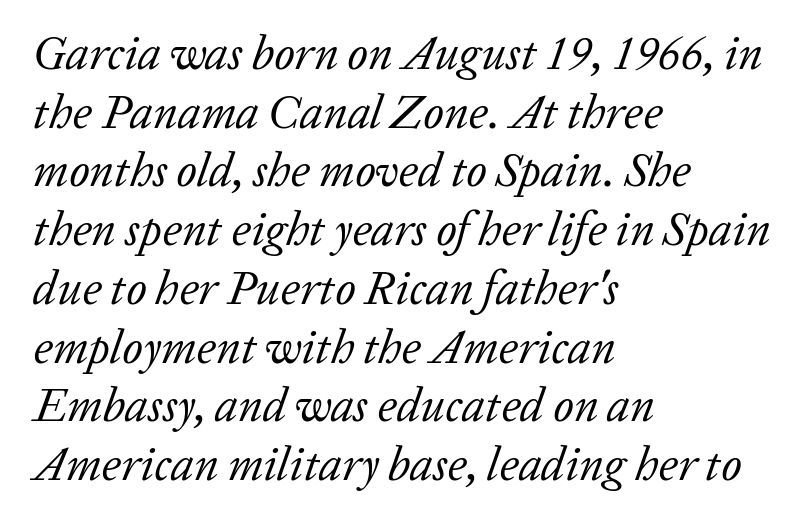
{"serif": "yes", "italic": "yes", "lean": "right", "slant_degrees": 20, "bold": "no", "weight": "regular", "width": "normal", "stroke_contrast": "low", "x_height": "medium", "monospaced": "no", "underline": "no", "align": "left", "line_spacing": "normal", "line_spacing_ratio": 1.25, "letter_spacing": "normal", "letter_spacing_em": 0.0, "glyph_px": 47}
